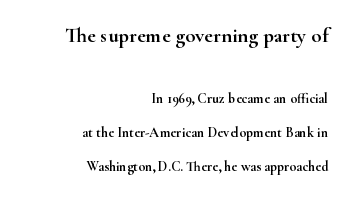
These two chunks differ in scale, with the top chunk taking the larger measure. Anything drawn beneath the words? Only blank space. How are the letters spaced? Ordinarily, with no added tracking. The passage shown stacks its lines with a broad gap. Posture: upright roman.
